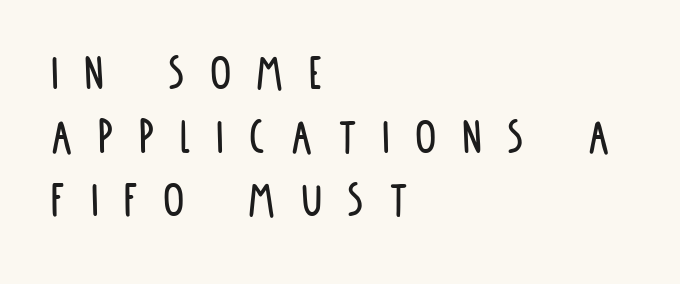
Q: Is the text italic (slanted)? A: No, it is upright.
Q: Is the typeface a serif or a sans-serif typeface? A: Sans-serif.
Q: Is the text underlined? A: No.
Q: How is the paragraph aligned? A: Left-aligned.
Q: Is the spacing between letters normal or unusually wide? A: Unusually wide.
Q: Width (condensed, normal, or wide)? A: Condensed.
Q: Stroke contrast? A: Low.
Q: x-height? A: Large.
Q: Monospaced? A: No.
